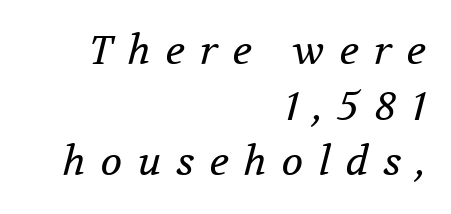
Q: Is the text bold? A: No.
Q: Is the text italic (slanted)? A: Yes, it leans right by about 12 degrees.
Q: Is the typeface a serif or a sans-serif typeface? A: Serif.
Q: Is the text underlined? A: No.
Q: How is the paragraph aligned? A: Right-aligned.
Q: Is the spacing between letters normal or unusually wide? A: Unusually wide.
Q: Is the spacing between lines tight, normal or loose? A: Normal.
Q: Width (condensed, normal, or wide)? A: Normal.
Q: Stroke contrast? A: Medium.
Q: x-height? A: Medium.
Q: Monospaced? A: No.
